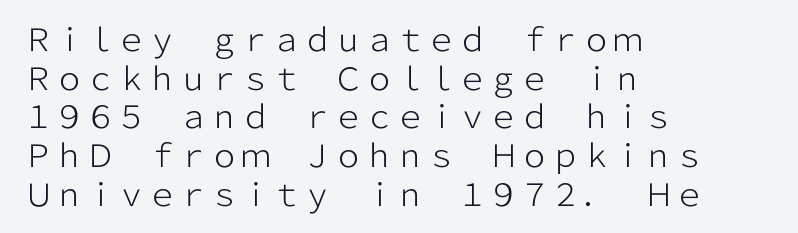
Has an underline been added? It has not. Stem width sits at or under what a default text font uses. Compared with a centered layout, this one pins lines to the left instead. Line spacing here is normal. Honestly, the letter spacing is just normal — you wouldn't notice it. These lines are rendered in a variable-pitch font.
